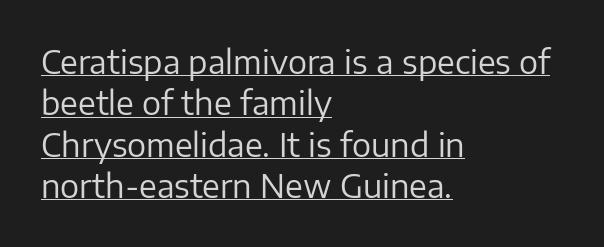
{"serif": "no", "italic": "no", "bold": "no", "weight": "regular", "width": "normal", "stroke_contrast": "low", "x_height": "medium", "monospaced": "no", "underline": "yes", "align": "left", "line_spacing": "normal", "line_spacing_ratio": 1.29, "letter_spacing": "normal", "letter_spacing_em": 0.0, "glyph_px": 32}
